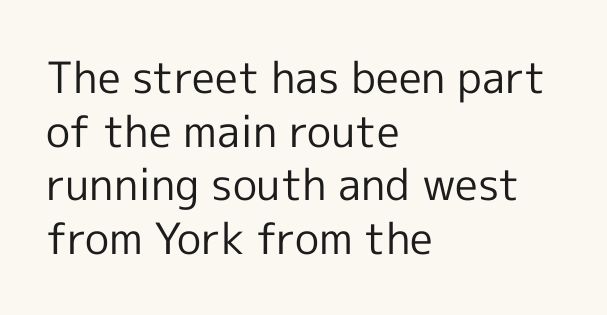
Posture: upright roman. Look at the tracking — it's just the regular setting, nothing added. The font family rendered here belongs to the sans-serif group. Honestly, the row spacing looks completely unremarkable. The font sits on the lighter half of the weight spectrum, regular included.
